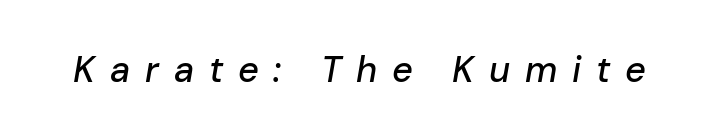
{"italic": "yes", "lean": "right", "slant_degrees": 10, "width": "normal", "stroke_contrast": "low", "x_height": "medium", "monospaced": "no", "underline": "no", "letter_spacing": "wide", "letter_spacing_em": 0.41, "glyph_px": 36}
